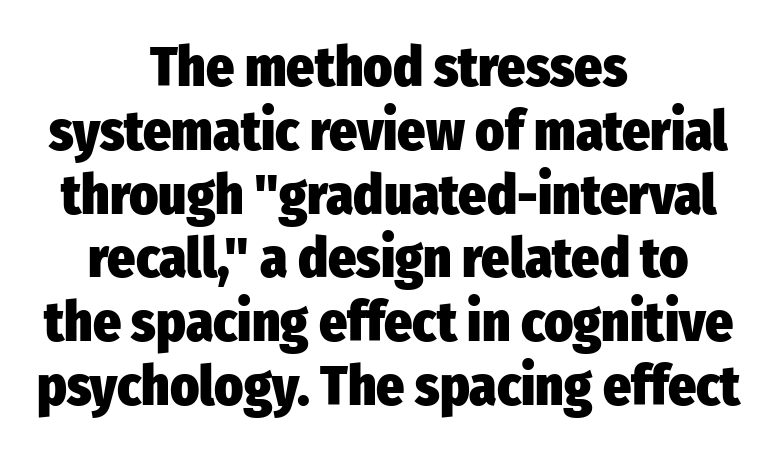
This sample uses an upright cut, with every glyph sitting square on the baseline. Grotesque or geometric, the face here clearly has no serifs. Compared with a flush-left layout, this one balances lines on the center instead. Spacing verdict: proportional, widths tailored to each character.
